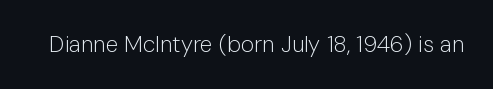
The image shows 23 px text type, upright; set normal letter spacing, not underlined.
